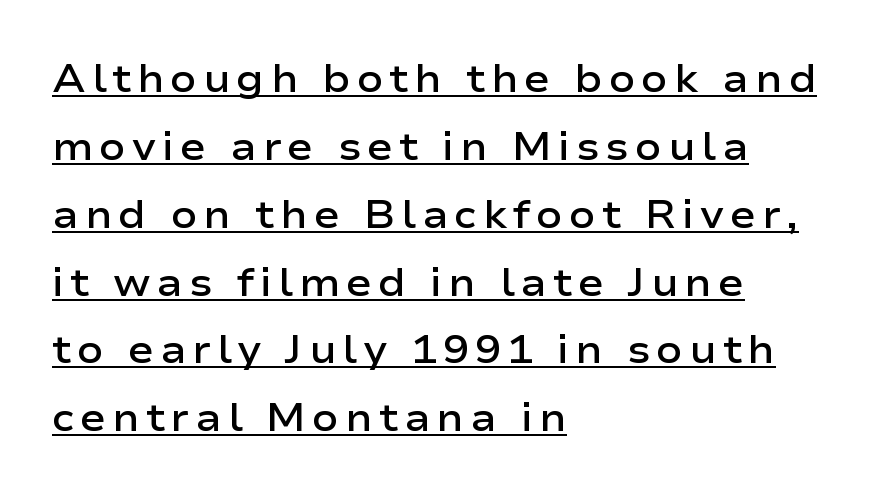
{"serif": "no", "italic": "no", "bold": "semi", "weight": "semibold", "width": "wide", "stroke_contrast": "low", "x_height": "medium", "monospaced": "no", "underline": "yes", "align": "left", "line_spacing_ratio": 1.74, "glyph_px": 39}
